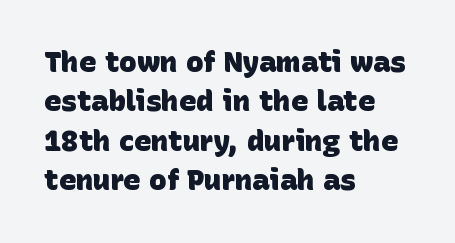
A student would call this left alignment; a typographer would say flush left, rag right. The foot of each line stays bare and open. The designer left line spacing at the default. The rendering uses natural spacing where letterforms have individual widths. Glyph-to-glyph distance matches everyday printed text. Strokes here are thick enough to call this a true bold.
